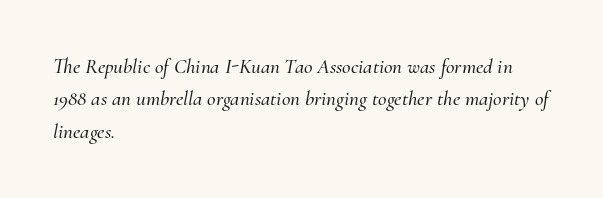
The image shows 21 px text type, italic (leaning right); set left-aligned, normal line spacing (1.54x), normal letter spacing, not underlined.
